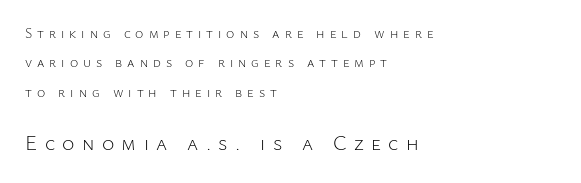
The image shows 21 px text type, upright; set left-aligned, loose line spacing (2.1x), unusually wide letter spacing (+0.35 em), not underlined; the second (bottom) block is 1.5x larger.
